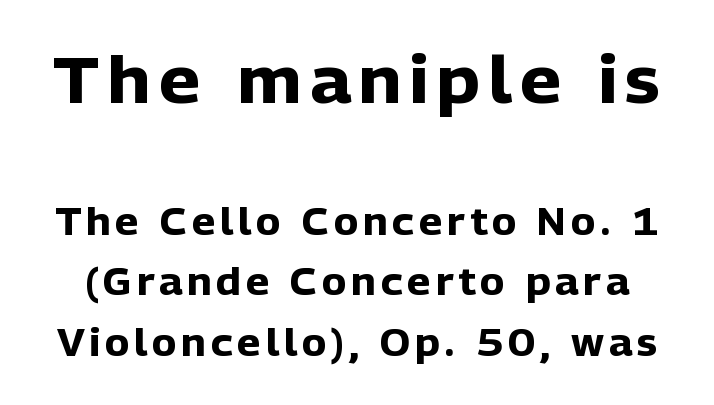
Weight check: bold — yes, fully. Check under the words: just untouched page. Large over small — that's the arrangement of the two blocks here. How would I describe the line gaps? Plain and ordinary. The font's upright variant was chosen for this text. To sum up the face: it is a sans, with no serifs.
